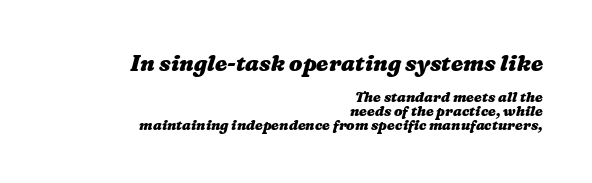
Q: Is the text bold? A: Yes.
Q: Is the text underlined? A: No.
Q: How is the paragraph aligned? A: Right-aligned.
Q: Is the spacing between letters normal or unusually wide? A: Normal.
Q: Is the spacing between lines tight, normal or loose? A: Tight.
Q: Which block of text is set in a larger size, the first (top) or the second (bottom)? A: The first (top) one.
